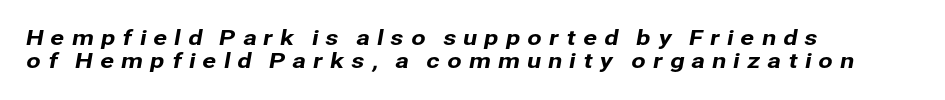
{"underline": "no", "align": "left", "line_spacing": "tight", "line_spacing_ratio": 1.1, "letter_spacing": "wide", "letter_spacing_em": 0.32, "glyph_px": 21}
